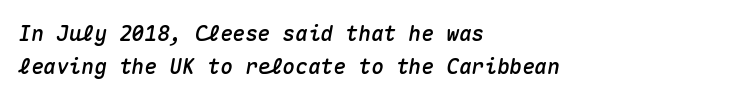
The image shows 21 px text type, italic (leaning right); set left-aligned, normal line spacing (1.59x), normal letter spacing, not underlined.
